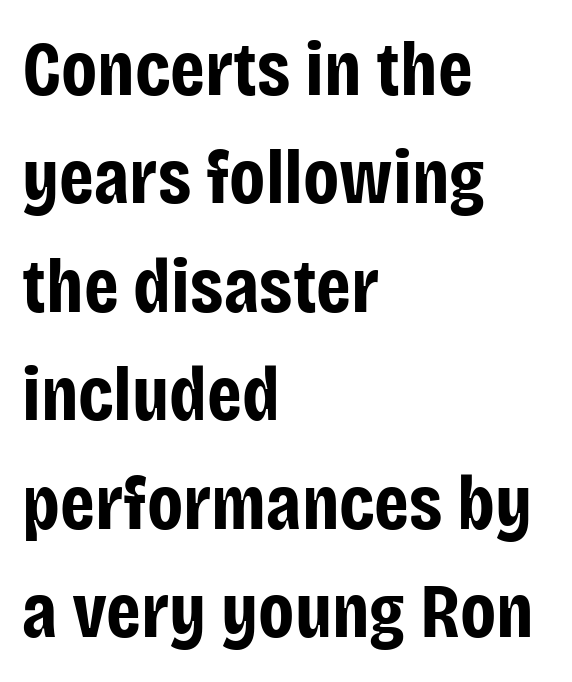
The image shows 78 px bold, condensed sans-serif type, upright; set left-aligned, normal line spacing (1.39x), normal letter spacing, not underlined; low stroke contrast and a large x-height.
